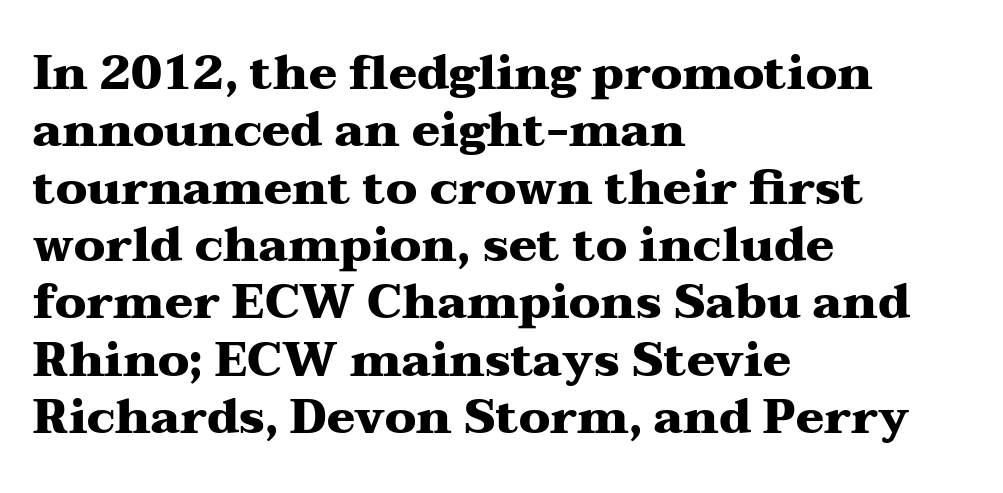
Does the lettering tilt? It doesn't — this is upright. The characters look thick and weighty, a clear bold. A clean baseline with only descenders dipping below it. Is the block centered? No — it sits flush against the left margin.
